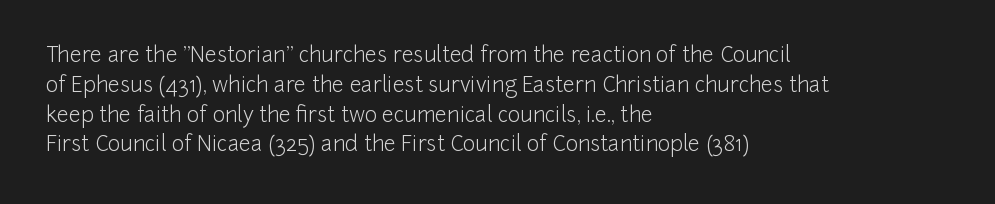
The image shows 21 px text type, upright; set left-aligned, normal line spacing (1.42x), normal letter spacing, not underlined.
